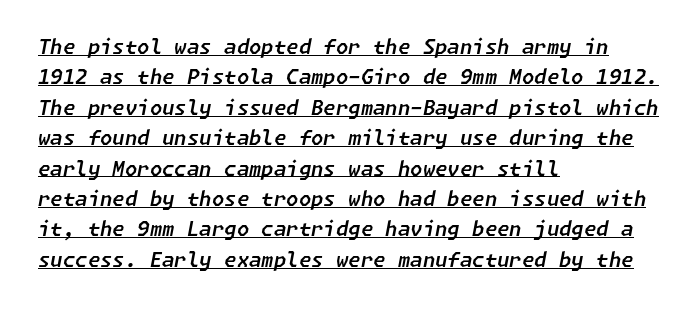
Words appear dense and cohesive because spacing is normal. These lines were composed using italics. Visually the block forms a straight wall on the left and a jagged coastline on the right. The typesetter has applied underlining to the passage shown. The leading is moderate, giving the passage an even texture.
